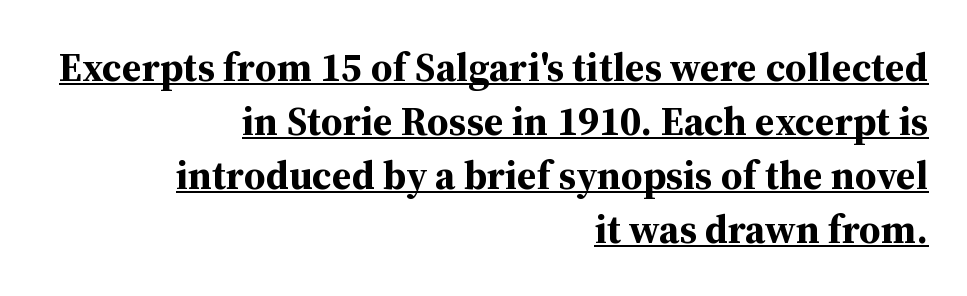
Q: Is the text bold? A: Yes.
Q: Is the text italic (slanted)? A: No, it is upright.
Q: Is the typeface a serif or a sans-serif typeface? A: Serif.
Q: Is the text underlined? A: Yes.
Q: How is the paragraph aligned? A: Right-aligned.
Q: Is the spacing between letters normal or unusually wide? A: Normal.
Q: Is the spacing between lines tight, normal or loose? A: Normal.
Q: Width (condensed, normal, or wide)? A: Normal.
Q: Stroke contrast? A: Medium.
Q: x-height? A: Medium.
Q: Monospaced? A: No.
